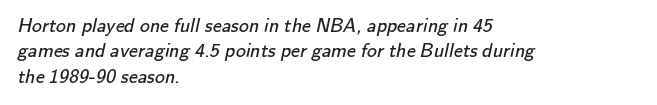
{"bold": "no", "underline": "no", "align": "left", "line_spacing": "normal", "line_spacing_ratio": 1.27, "letter_spacing": "normal", "letter_spacing_em": 0.0, "glyph_px": 20}
